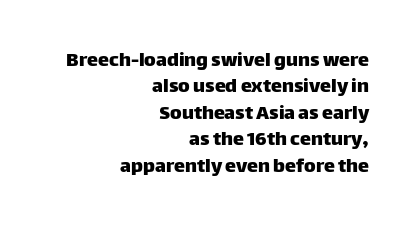
The image shows 22 px text type, upright; set right-aligned, line spacing 1.2x, normal letter spacing, not underlined.
